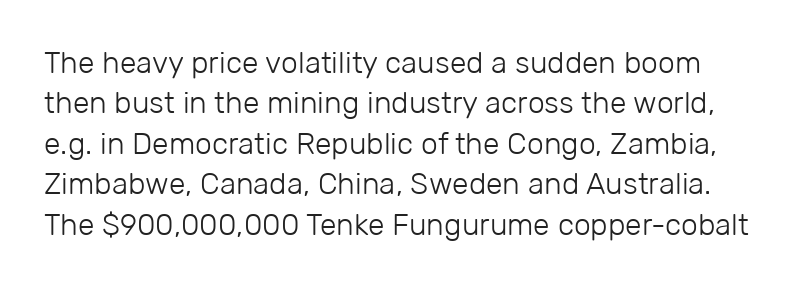
Interline gaps are of average width in this sample. Tall strokes in this sample are plumb rather than angled. Rule under the text: the space is simply empty. Weight: in the light-to-regular range. Glyph-to-glyph distance matches everyday printed text.
